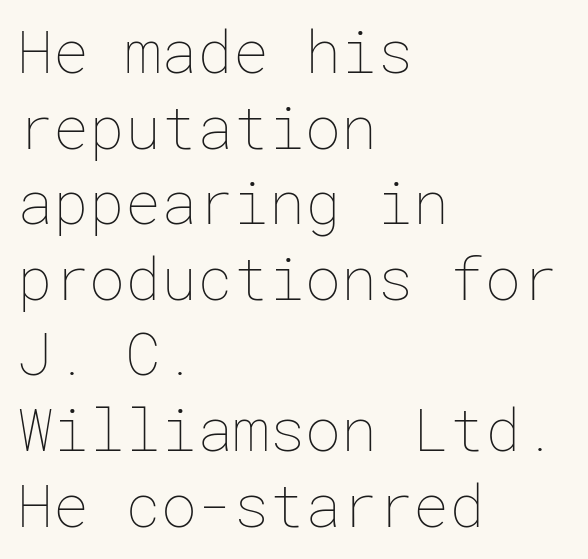
Q: Is the text bold? A: No.
Q: Is the text italic (slanted)? A: No, it is upright.
Q: Is the text underlined? A: No.
Q: How is the paragraph aligned? A: Left-aligned.
Q: Is the spacing between letters normal or unusually wide? A: Normal.
Q: Is the spacing between lines tight, normal or loose? A: Normal.
Q: Width (condensed, normal, or wide)? A: Normal.
Q: Stroke contrast? A: Low.
Q: x-height? A: Medium.
